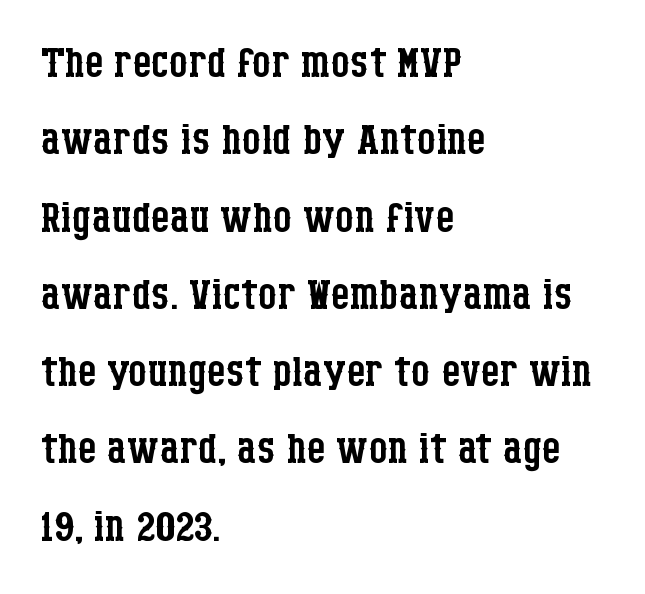
{"serif": "yes", "italic": "no", "bold": "no", "weight": "regular", "width": "condensed", "stroke_contrast": "low", "x_height": "large", "monospaced": "no", "underline": "no", "align": "left", "line_spacing": "normal", "line_spacing_ratio": 1.31, "letter_spacing": "normal", "letter_spacing_em": 0.0, "glyph_px": 59}
